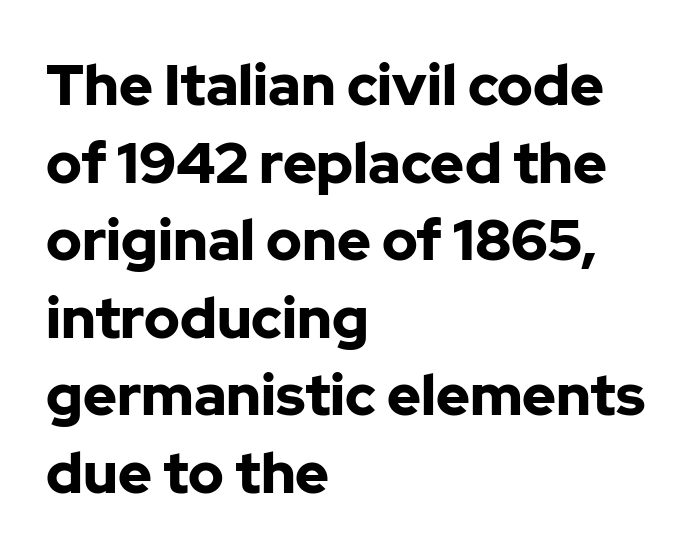
The image shows 57 px bold sans-serif type, upright; set left-aligned, normal line spacing (1.36x), normal letter spacing, not underlined; low stroke contrast and a medium x-height.
